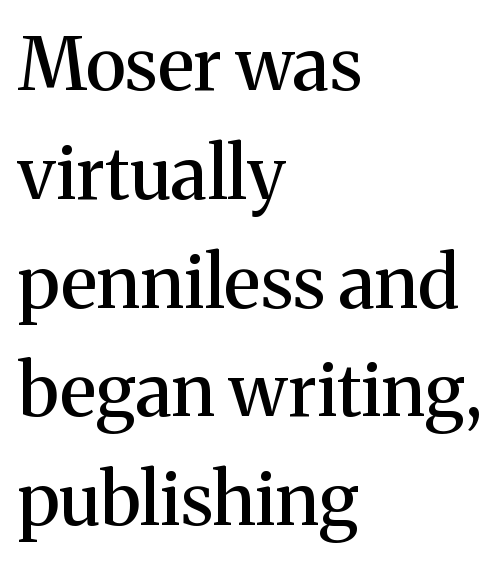
Tracking here is standard; glyphs follow each other at the usual distance. Spacing verdict: proportional, widths tailored to each character. Old-style or modern, the face here clearly has serifs. Underlining? Definitely not there.
